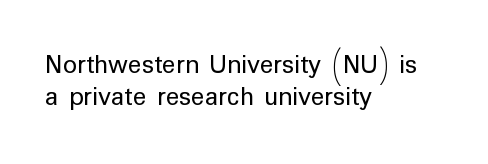
Q: Is the text bold? A: No.
Q: Is the text italic (slanted)? A: No, it is upright.
Q: Is the typeface a serif or a sans-serif typeface? A: Sans-serif.
Q: Is the text underlined? A: No.
Q: How is the paragraph aligned? A: Left-aligned.
Q: Is the spacing between letters normal or unusually wide? A: Normal.
Q: Is the spacing between lines tight, normal or loose? A: Tight.
Q: Width (condensed, normal, or wide)? A: Normal.
Q: Stroke contrast? A: Low.
Q: x-height? A: Medium.
Q: Monospaced? A: No.
